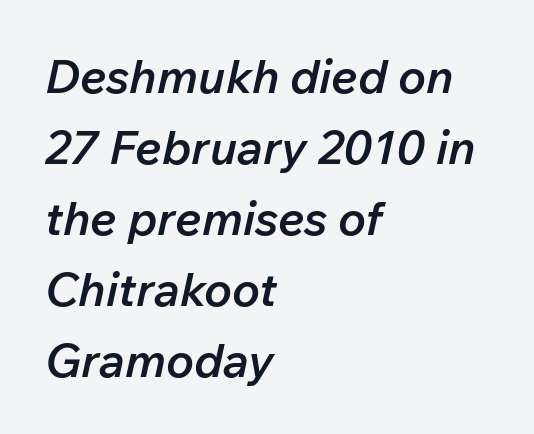
{"italic": "yes", "lean": "right", "slant_degrees": 12, "bold": "semi", "weight": "semibold", "width": "normal", "stroke_contrast": "low", "x_height": "medium", "monospaced": "no", "underline": "no", "align": "left", "line_spacing": "normal", "line_spacing_ratio": 1.51, "letter_spacing": "normal", "letter_spacing_em": 0.0, "glyph_px": 47}
